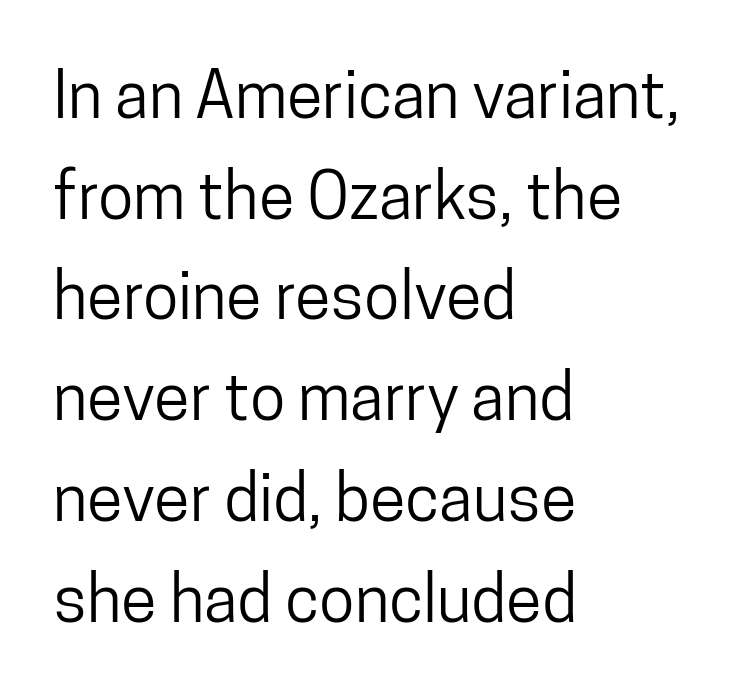
Layout note: lines flush left. Varying glyph widths throughout — classic text-font behaviour. Look at the tracking — it's just the regular setting, nothing added. Is there any slant? The stems are plumb.
